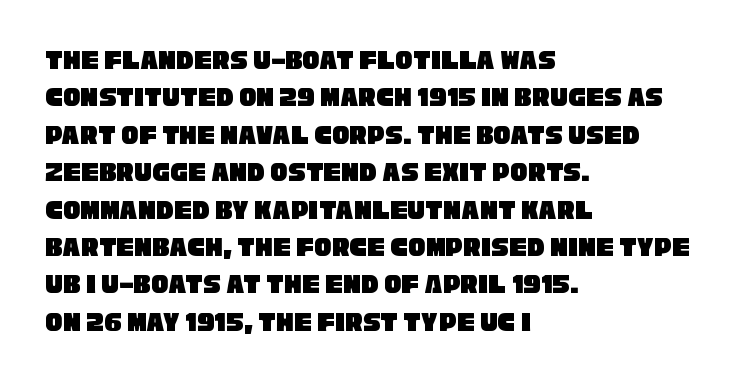
{"serif": "no", "width": "condensed", "stroke_contrast": "low", "x_height": "large", "monospaced": "no", "underline": "no", "align": "left", "line_spacing": "normal", "line_spacing_ratio": 1.29, "letter_spacing": "normal", "letter_spacing_em": 0.0, "glyph_px": 29}
